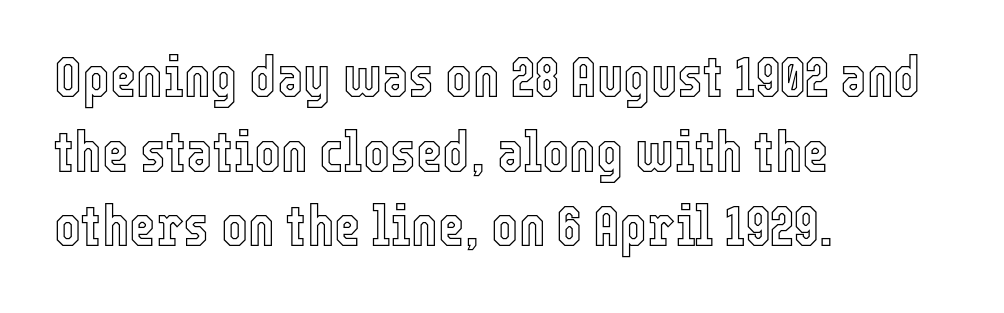
The image shows 57 px condensed type, upright; set left-aligned, normal line spacing (1.31x), normal letter spacing, not underlined; a medium x-height.
